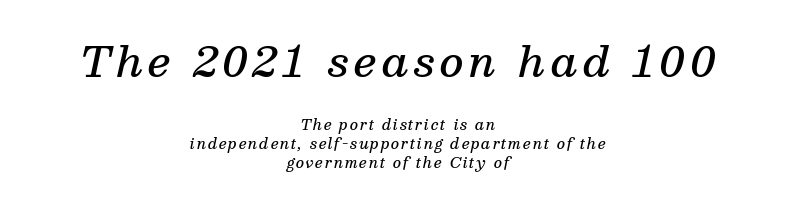
Q: Is the text bold? A: Semi-bold.
Q: Is the text italic (slanted)? A: Yes, it leans right by about 13 degrees.
Q: Is the typeface a serif or a sans-serif typeface? A: Serif.
Q: Is the text underlined? A: No.
Q: How is the paragraph aligned? A: Centered.
Q: Is the spacing between lines tight, normal or loose? A: Normal.
Q: Which block of text is set in a larger size, the first (top) or the second (bottom)? A: The first (top) one.
Q: Width (condensed, normal, or wide)? A: Normal.
Q: Stroke contrast? A: Medium.
Q: x-height? A: Medium.
Q: Monospaced? A: No.
